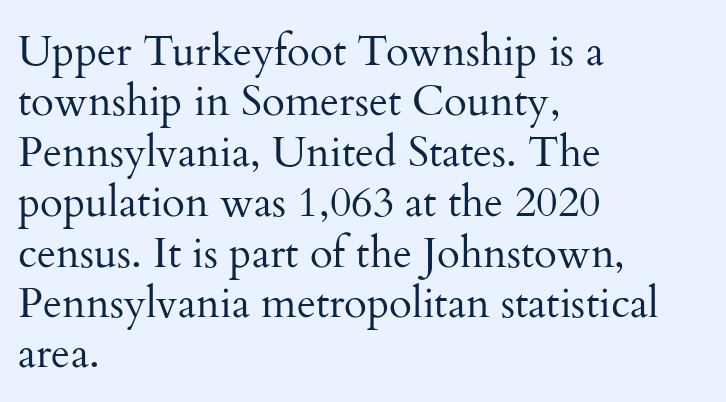
The image shows 42 px regular-weight serif type, upright; set left-aligned, line spacing 1.2x, normal letter spacing, not underlined; medium stroke contrast and a small x-height.
